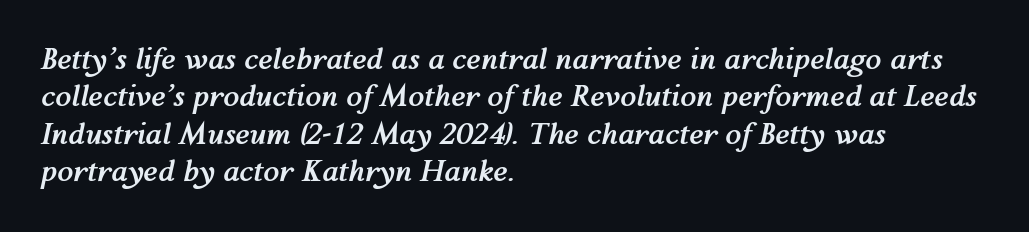
Rows of type keep a routine distance in the vertical direction. Just letters on the line, the space beneath them empty. The typesetter chose a ragged-right arrangement here. The sample has been set heavy, in full bold. Proportional: the letters do not fall into vertical columns.
